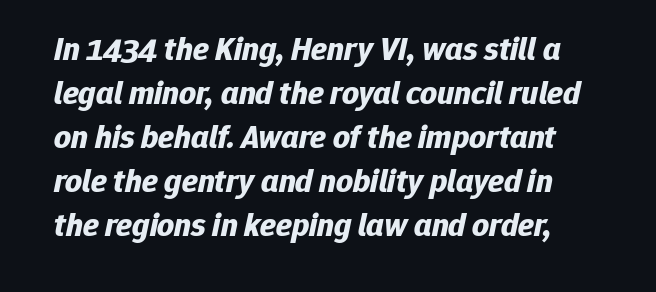
{"italic": "yes", "lean": "right", "slant_degrees": 12, "bold": "yes", "weight": "bold", "width": "normal", "stroke_contrast": "low", "x_height": "medium", "monospaced": "no", "underline": "no", "line_spacing": "normal", "line_spacing_ratio": 1.33, "letter_spacing": "normal", "letter_spacing_em": 0.0, "glyph_px": 33}
